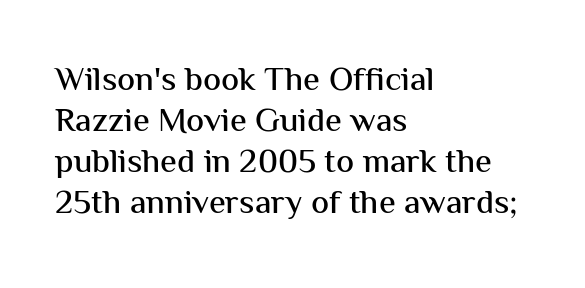
Character widths vary here, with narrow letters taking less room than wide ones. The face used here is a sans, in the tradition of grotesques and geometrics. Tall strokes in this sample are plumb rather than angled. Students, note that the glyphs here touch the page at normal intervals. The strip under each line holds only bare page. A classic flush-left, rag-right setting is used for this passage.
